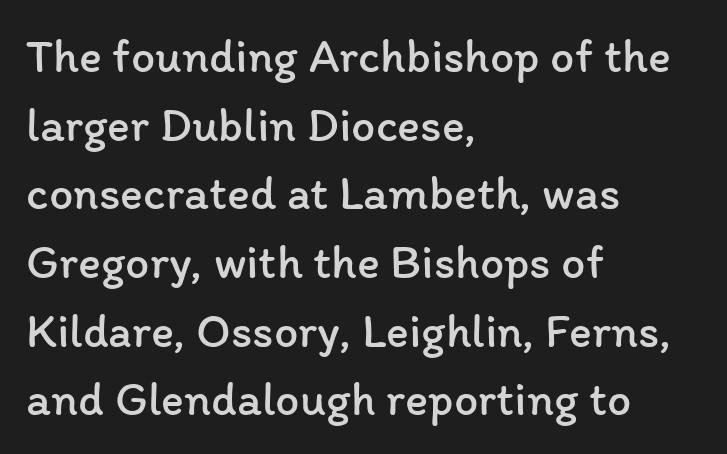
The image shows 48 px regular-weight type, upright; set left-aligned, normal line spacing (1.43x), normal letter spacing, not underlined; low stroke contrast and a medium x-height.
